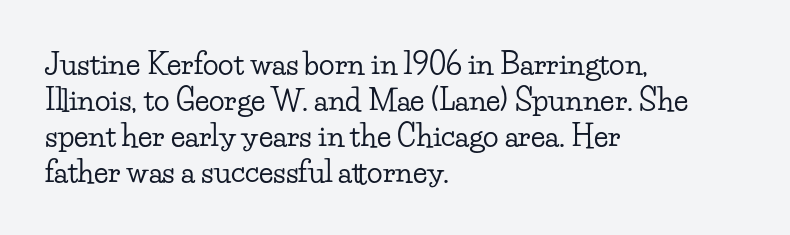
Q: Is the text italic (slanted)? A: No, it is upright.
Q: Is the typeface a serif or a sans-serif typeface? A: Serif.
Q: Is the text underlined? A: No.
Q: How is the paragraph aligned? A: Left-aligned.
Q: Is the spacing between letters normal or unusually wide? A: Normal.
Q: Width (condensed, normal, or wide)? A: Wide.
Q: Stroke contrast? A: Low.
Q: x-height? A: Small.
Q: Monospaced? A: No.
